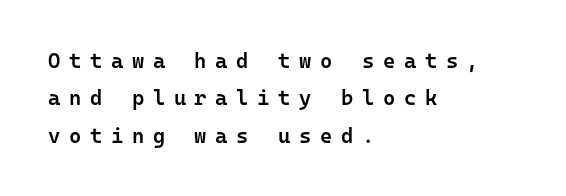
The image shows 21 px text type, upright; set left-aligned, line spacing 1.78x, unusually wide letter spacing (+0.41 em), not underlined.
